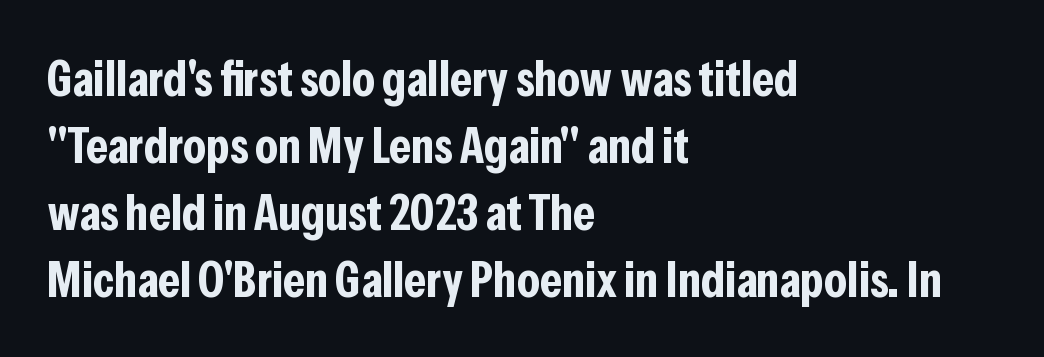
The image shows 50 px bold, condensed sans-serif type, upright; set left-aligned, normal line spacing (1.34x), normal letter spacing, not underlined; low stroke contrast and a medium x-height.
